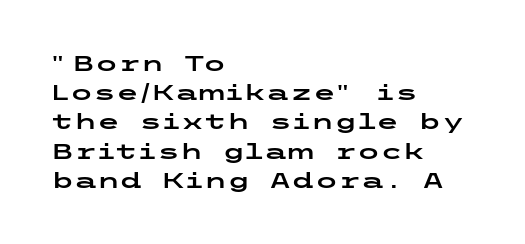
Each word holds together tightly as a unit, with standard inter-letter gaps. Left-aligned paragraph, ragged on the right. The vertical gap from one line to the next is medium. Nope, not italic — everything's standing straight. Check the space under the baseline: it is left empty.
